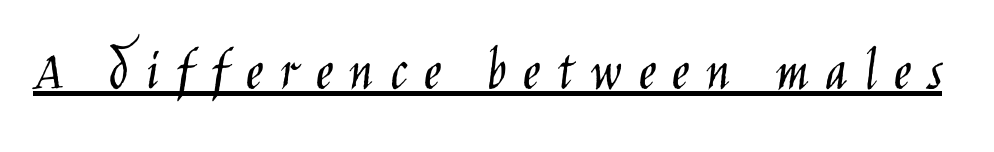
Q: Is the text bold? A: No.
Q: Is the text italic (slanted)? A: Yes.
Q: Is the typeface a serif or a sans-serif typeface? A: Sans-serif.
Q: Is the text underlined? A: Yes.
Q: Is the spacing between letters normal or unusually wide? A: Unusually wide.
Q: Width (condensed, normal, or wide)? A: Condensed.
Q: Stroke contrast? A: Low.
Q: x-height? A: Large.
Q: Monospaced? A: No.
